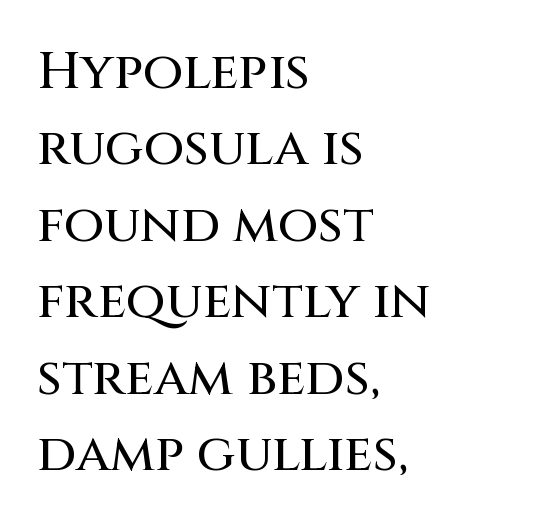
Tracking value appears to be zero — textbook default spacing. Is there much room between lines? A standard amount, neither cramped nor airy. Unlike a traditional serif, this face leaves its strokes unadorned. Is this a fixed-width face? No — the glyphs have proportional, varying widths.
